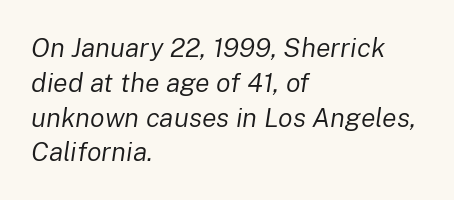
Line starts are locked; line ends wander. In terms of letterspacing, this is plain default setting. Evenly set lines give the paragraph a standard silhouette. Lines of text with bare space underneath. No letter is thick-stroked: the sample isn't bold. You can tell it's italic because the verticals aren't actually vertical.
